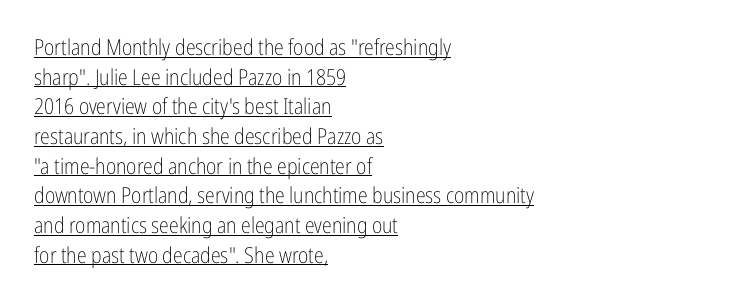
{"italic": "no", "bold": "no", "underline": "yes", "align": "left", "line_spacing": "normal", "line_spacing_ratio": 1.35, "letter_spacing": "normal", "letter_spacing_em": 0.0, "glyph_px": 22}
